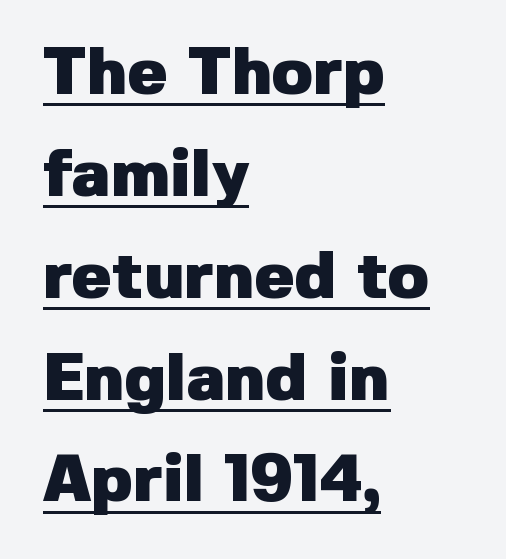
The type is set solid horizontally, with unmodified tracking. A full-strength bold gives these letters their thick strokes. The setting favours the left margin, as ordinary paragraphs usually do. A normal amount of white space separates one row of letters from the next. A sans-serif font was chosen for this passage. This is the regular roman posture of the typeface.
